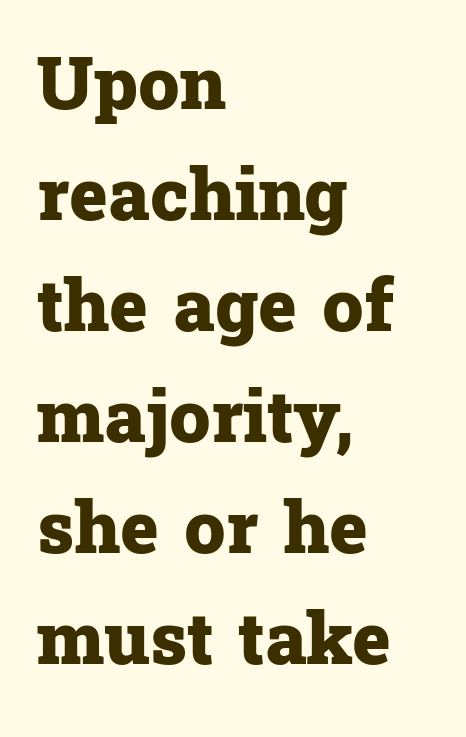
These words are printed bold, with thick strokes throughout. No extra tracking has been applied to these lines. The string is rendered with underlining switched off. The compositor pushed each line to the left boundary. A typesetter would label this face a serif. Normally led — the rows are evenly, conventionally spaced.
